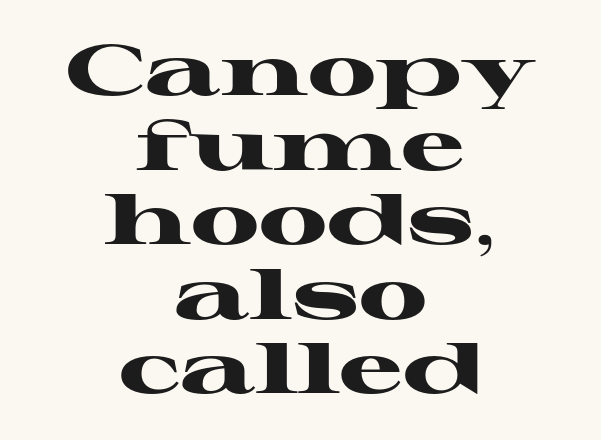
{"serif": "yes", "italic": "no", "bold": "yes", "weight": "heavy", "width": "wide", "stroke_contrast": "high", "x_height": "medium", "monospaced": "no", "underline": "no", "align": "center", "line_spacing": "tight", "line_spacing_ratio": 1.05, "letter_spacing": "normal", "letter_spacing_em": 0.0, "glyph_px": 71}
